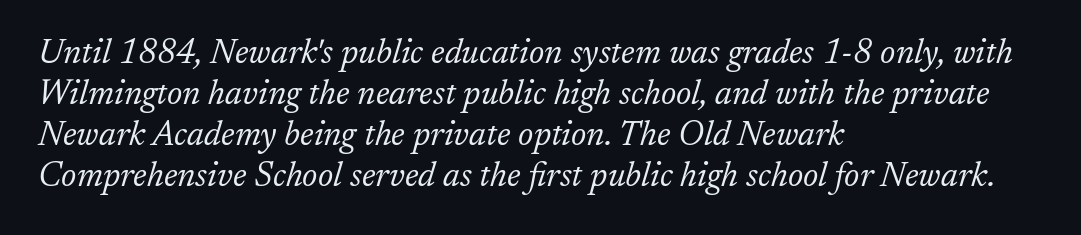
{"serif": "yes", "italic": "yes", "lean": "right", "slant_degrees": 17, "bold": "no", "weight": "light", "width": "normal", "stroke_contrast": "low", "x_height": "medium", "monospaced": "no", "underline": "no", "align": "left", "line_spacing_ratio": 1.21, "letter_spacing": "normal", "letter_spacing_em": 0.0, "glyph_px": 34}
